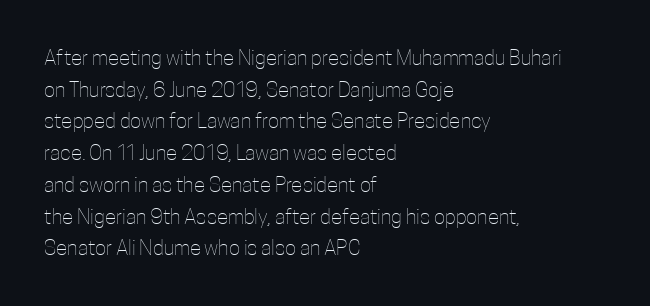
Style check: upright. Leftover space on each line is placed entirely after the last word. The rows are spaced the way most documents space them. The font is comparable to plain body text, perhaps lighter. Honestly, there is no underline to notice here at all. Nobody touched the tracking dial on this one.
